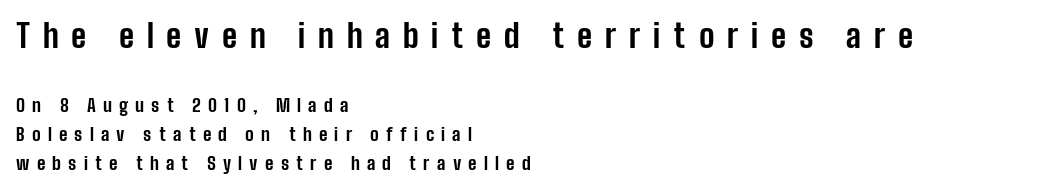
{"serif": "no", "italic": "no", "bold": "yes", "weight": "bold", "width": "condensed", "stroke_contrast": "low", "x_height": "medium", "monospaced": "no", "underline": "no", "align": "left", "line_spacing": "normal", "line_spacing_ratio": 1.63, "letter_spacing": "wide", "letter_spacing_em": 0.4, "larger_block": "first", "size_ratio": 1.78, "glyph_px": 32}
